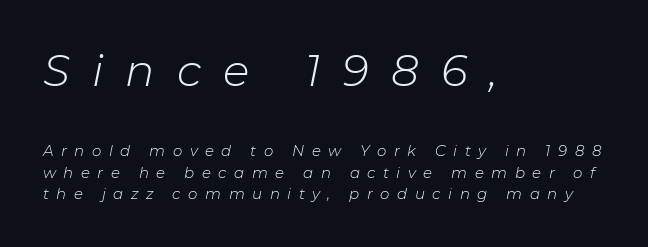
The image shows 44 px light type, italic (leaning right); set left-aligned, normal line spacing (1.43x), unusually wide letter spacing (+0.5 em), not underlined; the first (top) block is 2.93x larger; low stroke contrast and a medium x-height.
